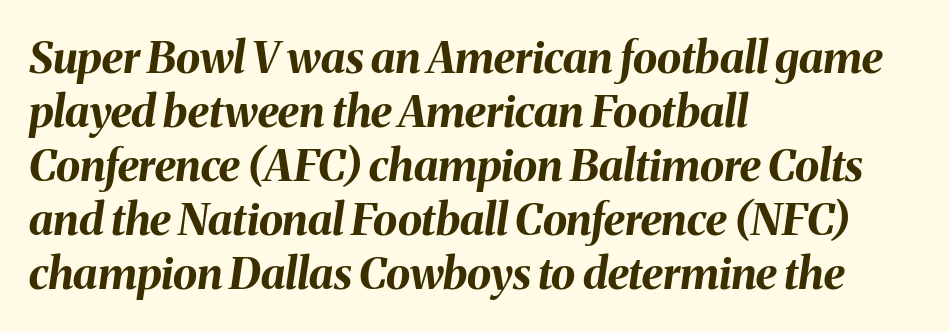
The rendering uses natural spacing where letterforms have individual widths. Slant detected: the letters are inclined. The compositor pushed each line to the left boundary. These lines keep a tight, regular rhythm from letter to letter.
